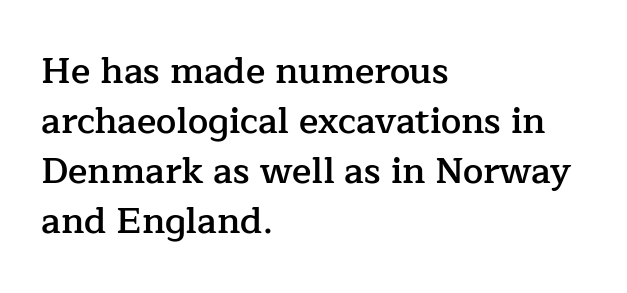
{"serif": "yes", "italic": "no", "bold": "semi", "weight": "semibold", "width": "normal", "stroke_contrast": "low", "x_height": "medium", "monospaced": "no", "underline": "no", "align": "left", "line_spacing": "normal", "line_spacing_ratio": 1.39, "letter_spacing": "normal", "letter_spacing_em": 0.0, "glyph_px": 36}
